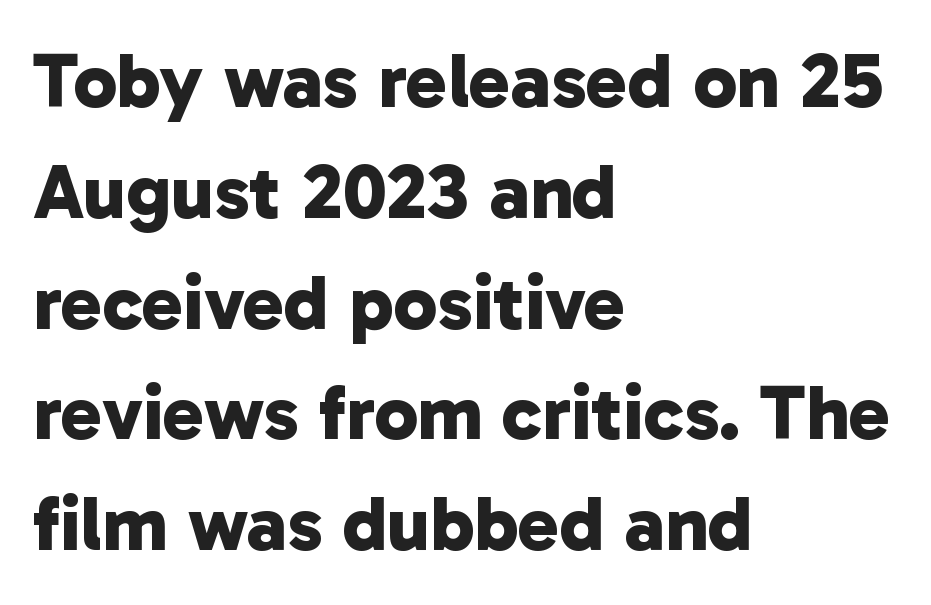
The image shows 78 px bold sans-serif type; set left-aligned, normal line spacing (1.42x), normal letter spacing, not underlined; low stroke contrast and a medium x-height.
